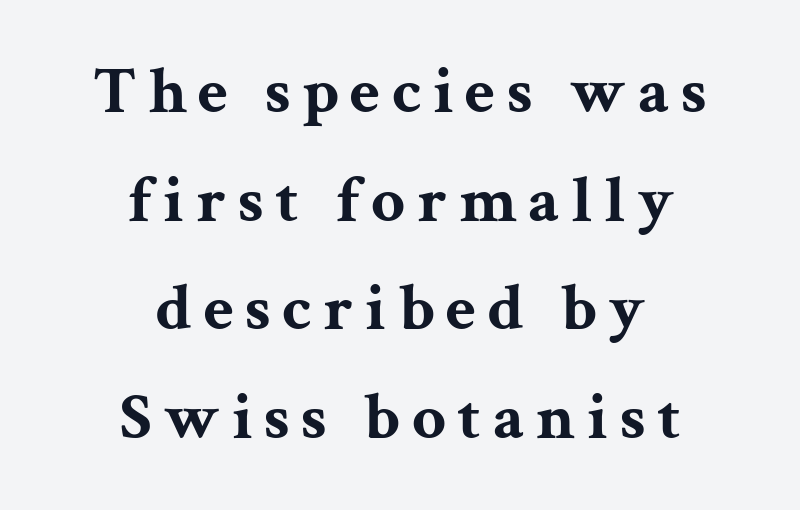
Has an underline been added? It has not. One glance says typical: line gaps are just what's usual. Look at the bottom of the vertical strokes: they flare into serifs here. A roman cut, with each character standing at attention.
